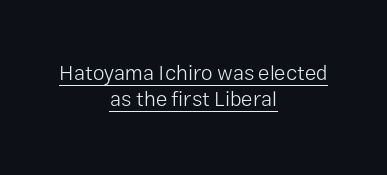
The image shows 21 px text type, upright; set centered, normal line spacing (1.26x), normal letter spacing, underlined.
